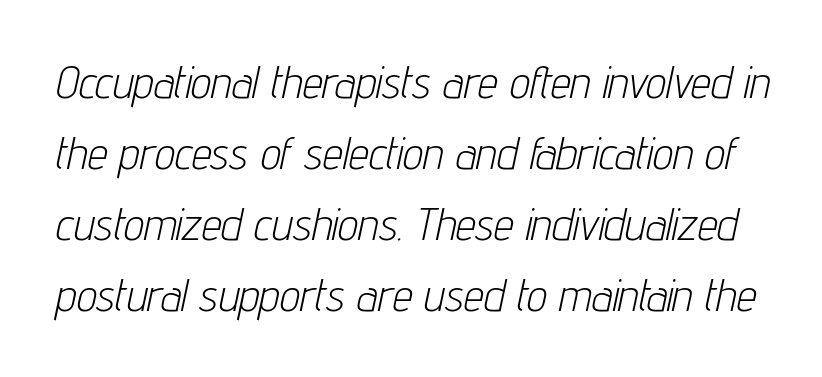
Counters stay open thanks to moderate or lighter strokes. Between one letter and the next there's only the usual sliver of space. Descenders hang freely into open space. This sample uses an oblique cut, with every glyph tilted off the vertical. The rendering uses natural spacing where letterforms have individual widths. This block has exactly the height ordinary leading produces.
